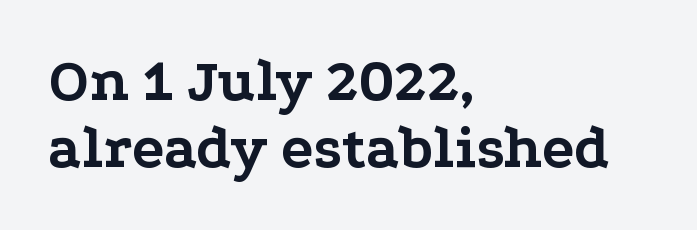
Compared with an ordinary text face, these strokes are far heavier — a full bold. Between one letter and the next there's only the usual sliver of space. It's the straight-up-and-down kind of type. Layout note: lines flush left. Looks like regular typesetting: each glyph gets only the width it needs.
